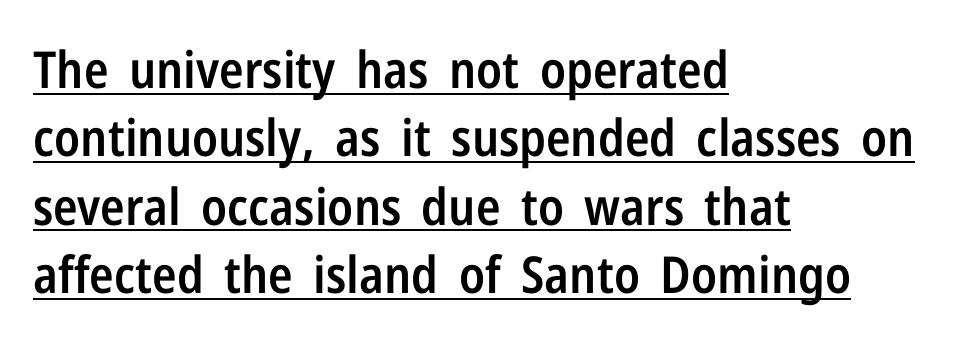
Q: Is the text bold? A: Semi-bold.
Q: Is the text italic (slanted)? A: No, it is upright.
Q: Is the typeface a serif or a sans-serif typeface? A: Sans-serif.
Q: Is the text underlined? A: Yes.
Q: How is the paragraph aligned? A: Left-aligned.
Q: Is the spacing between letters normal or unusually wide? A: Normal.
Q: Is the spacing between lines tight, normal or loose? A: Normal.
Q: Width (condensed, normal, or wide)? A: Condensed.
Q: Stroke contrast? A: Low.
Q: x-height? A: Medium.
Q: Monospaced? A: No.
